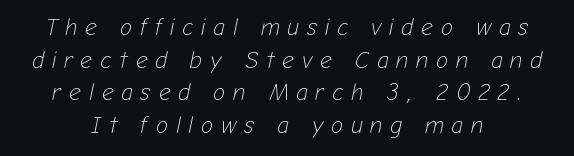
The image shows 23 px text type, italic (leaning right); set centered, normal line spacing (1.42x), unusually wide letter spacing (+0.34 em), not underlined.
